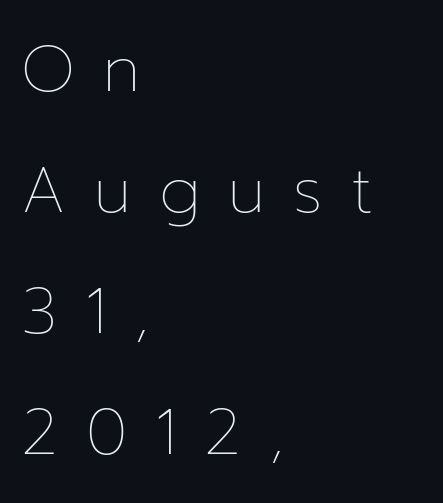
Someone cranked the tracking dial way up on this one. No heavy texture on the line: the type isn't bold. Here the designer chose a conventional face with non-uniform glyph widths. Underlining? Definitely not there. The lettering stays uniformly vertical, giving the passage a roman look.
